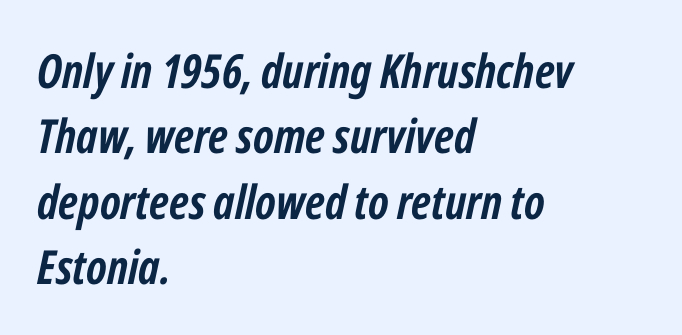
{"italic": "yes", "lean": "right", "slant_degrees": 12, "bold": "yes", "weight": "semibold", "width": "condensed", "stroke_contrast": "low", "x_height": "medium", "monospaced": "no", "underline": "no", "align": "left", "line_spacing": "normal", "line_spacing_ratio": 1.39, "letter_spacing": "normal", "letter_spacing_em": 0.0, "glyph_px": 47}
